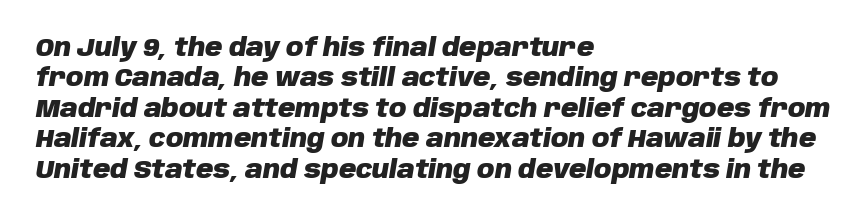
{"italic": "yes", "lean": "right", "slant_degrees": 10, "bold": "yes", "underline": "no", "align": "left", "line_spacing": "normal", "line_spacing_ratio": 1.27, "letter_spacing": "normal", "letter_spacing_em": 0.0, "glyph_px": 24}
